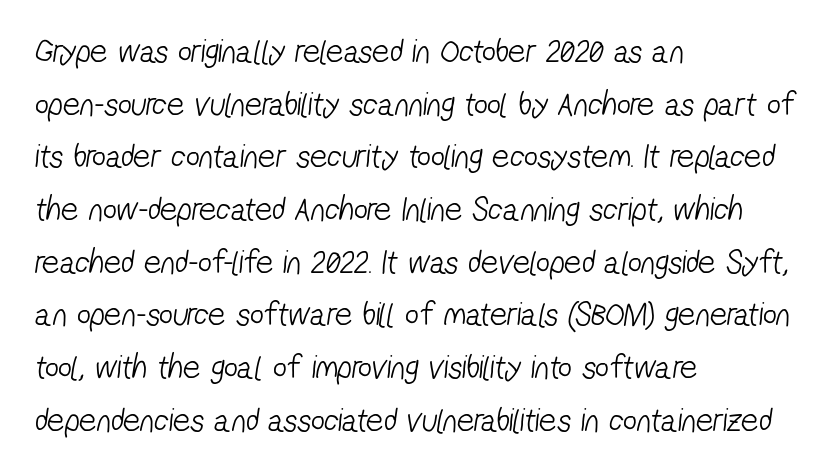
The image shows 34 px light, condensed sans-serif type; set left-aligned, normal line spacing (1.55x), normal letter spacing, not underlined; low stroke contrast and a medium x-height.
